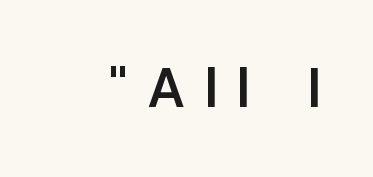
Nope, not italic — everything's standing straight. Letterform terminals end flat and unadorned throughout the passage. Decoration check: the copy has no underline. These lines are rendered in a variable-pitch font. What stands out about the letter spacing? Its width — letters are far apart.
